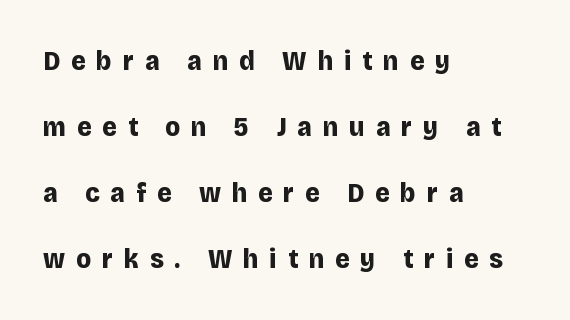
{"serif": "no", "italic": "no", "bold": "yes", "weight": "bold", "width": "normal", "stroke_contrast": "low", "x_height": "large", "monospaced": "no", "underline": "no", "align": "left", "line_spacing": "loose", "line_spacing_ratio": 2.36, "letter_spacing": "wide", "letter_spacing_em": 0.39, "glyph_px": 28}
